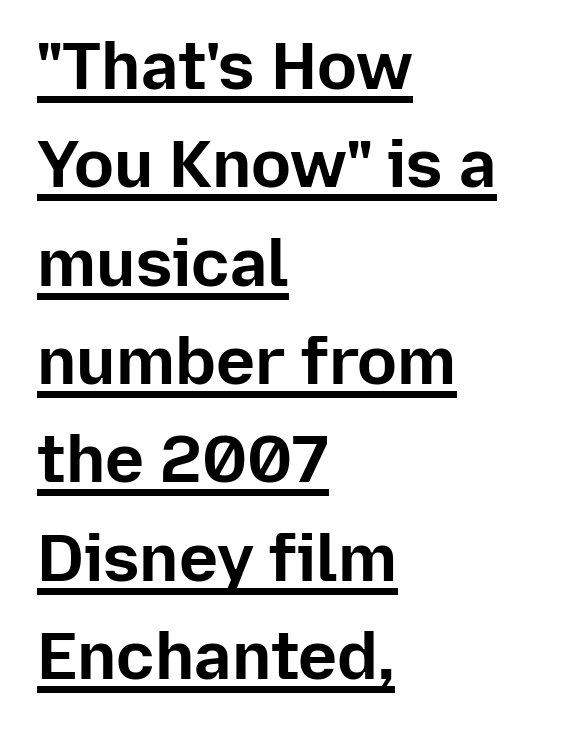
Default kerning and tracking; the words read as compact shapes. The rag falls on the right side of this text block. The passage shown is typeset with a sans-serif family. Does the lettering tilt? It doesn't — this is upright. The passage shown is typed in a proportional face where columns would drift. Weight check: bold — yes, fully.
